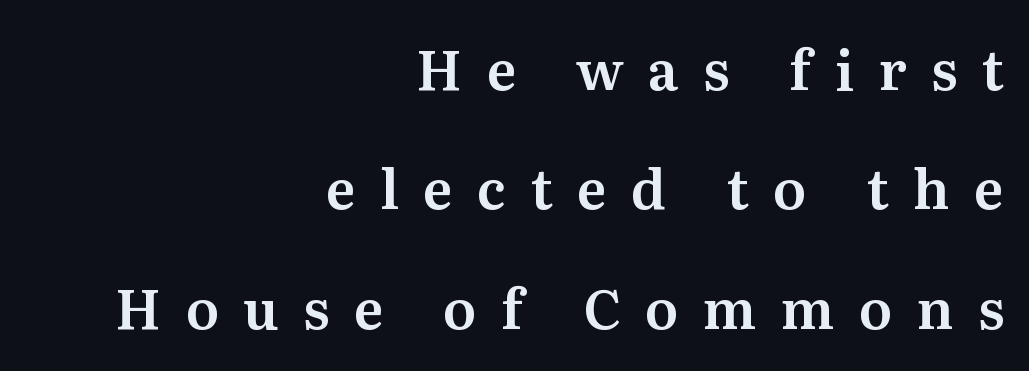
Q: Is the text italic (slanted)? A: No, it is upright.
Q: Is the typeface a serif or a sans-serif typeface? A: Serif.
Q: Is the text underlined? A: No.
Q: How is the paragraph aligned? A: Right-aligned.
Q: Is the spacing between letters normal or unusually wide? A: Unusually wide.
Q: Is the spacing between lines tight, normal or loose? A: Loose.
Q: Width (condensed, normal, or wide)? A: Normal.
Q: Stroke contrast? A: Medium.
Q: x-height? A: Medium.
Q: Monospaced? A: No.
